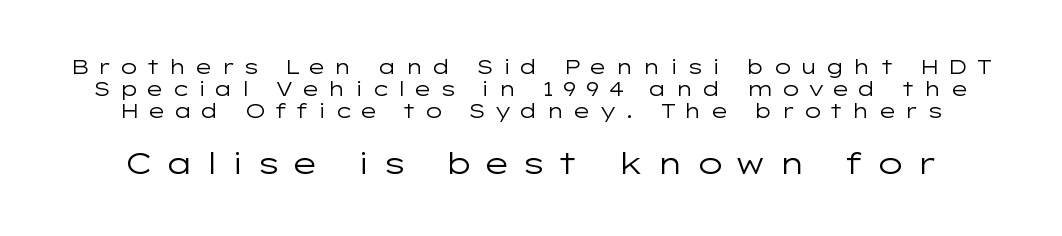
Whoever set this chose condensed vertical rhythm over breathing room. You could only call the tracking loose — the letters float apart. Are there feet on the stems? There aren't — it's a sans. Do the letters lean? They stand straight. These lines are rendered in a variable-pitch font.
